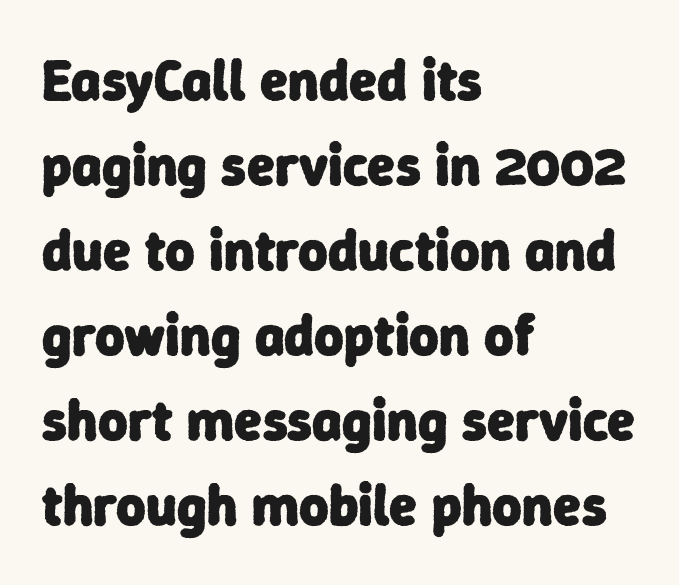
The image shows 57 px heavy sans-serif type; set left-aligned, normal line spacing (1.49x), normal letter spacing, not underlined; low stroke contrast and a medium x-height.
